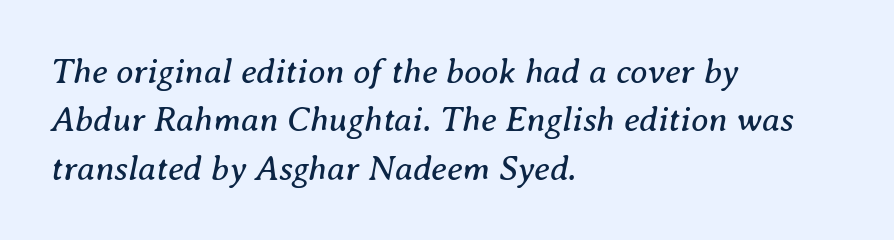
Caption: multi-line text, flush left, ragged right. The face looks like a standard text weight, possibly lighter. Each new line begins a customary step beneath the previous one. Note the varied advance widths — an 'i' is clearly narrower than an 'm'. The letterforms sit shoulder to shoulder at normal distance.
